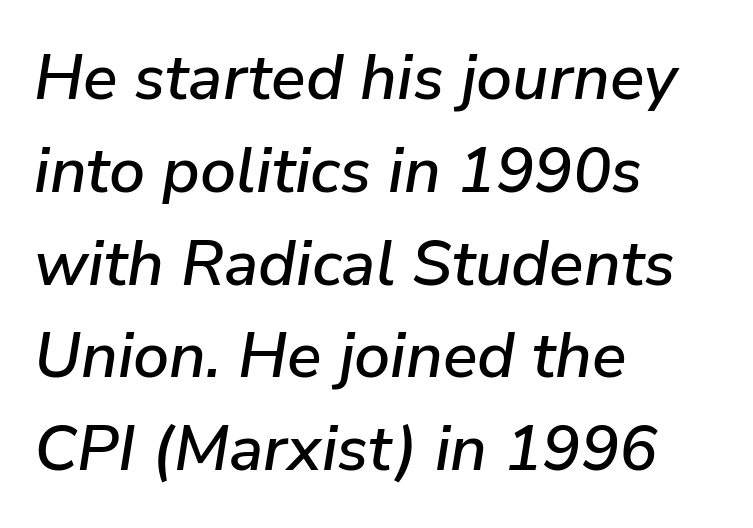
The face used here has a pronounced slope to its letters. The paragraph shown leans on its left margin. This block has exactly the height ordinary leading produces. No extra tracking has been applied to these lines. Each row of text sits above clean, open space. The rendering uses natural spacing where letterforms have individual widths.
